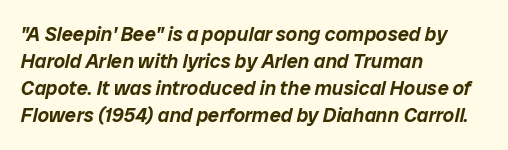
Honestly, the letter spacing is just normal — you wouldn't notice it. The passage shown stacks its lines at a standard gap. Rendered with sloped, italic letterforms. Beneath every word, the page is bare.
